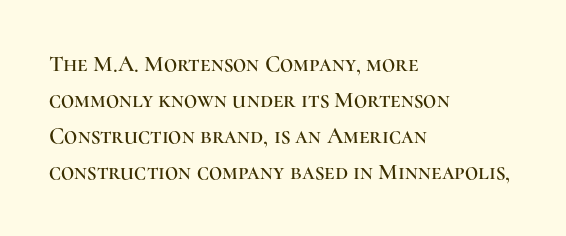
{"italic": "no", "underline": "no", "align": "left", "line_spacing": "normal", "line_spacing_ratio": 1.57, "letter_spacing": "normal", "letter_spacing_em": 0.0, "glyph_px": 23}
